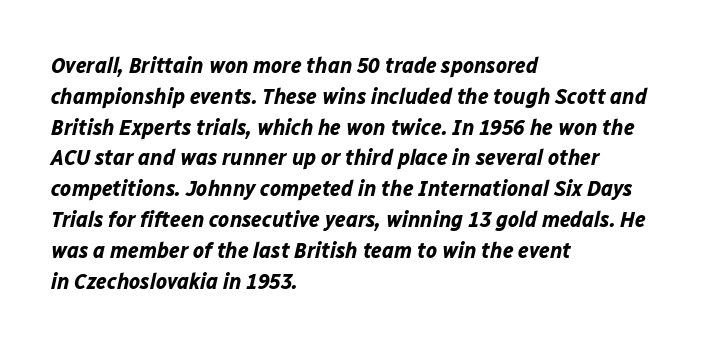
The image shows 23 px bold type, italic (leaning right); set left-aligned, normal line spacing (1.34x), normal letter spacing, not underlined.
